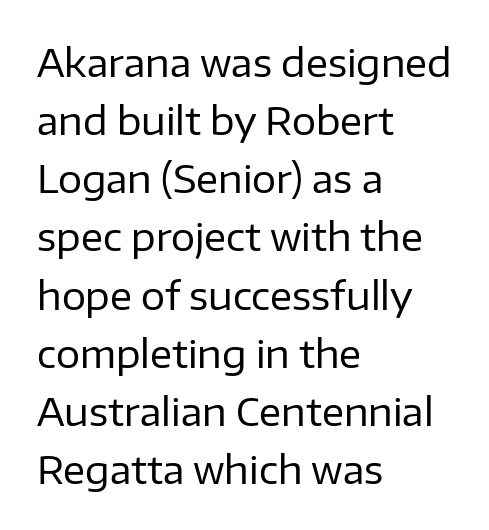
Q: Is the text bold? A: No.
Q: Is the text italic (slanted)? A: No, it is upright.
Q: Is the typeface a serif or a sans-serif typeface? A: Sans-serif.
Q: Is the text underlined? A: No.
Q: How is the paragraph aligned? A: Left-aligned.
Q: Is the spacing between letters normal or unusually wide? A: Normal.
Q: Is the spacing between lines tight, normal or loose? A: Normal.
Q: Width (condensed, normal, or wide)? A: Normal.
Q: Stroke contrast? A: Low.
Q: x-height? A: Medium.
Q: Monospaced? A: No.
